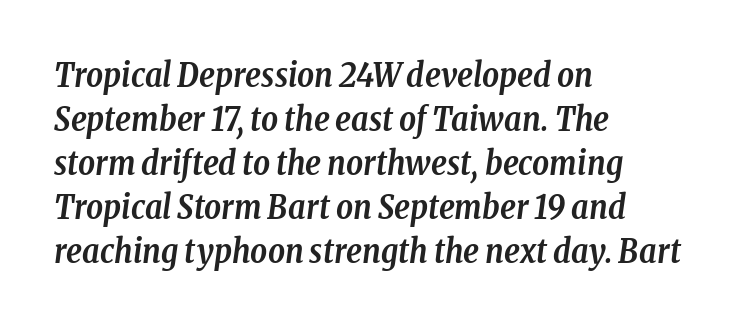
The axis of the letterforms is tilted away from vertical. Quick note: underline off. Set as a true bold cut, around the 700 mark. Is this a fixed-width face? No — the glyphs have proportional, varying widths. The vertical gap from one line to the next is medium.
